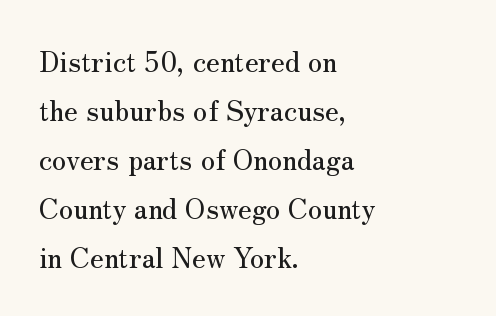
Q: Is the text italic (slanted)? A: No, it is upright.
Q: Is the typeface a serif or a sans-serif typeface? A: Serif.
Q: Is the text underlined? A: No.
Q: How is the paragraph aligned? A: Left-aligned.
Q: Is the spacing between letters normal or unusually wide? A: Normal.
Q: Width (condensed, normal, or wide)? A: Normal.
Q: Stroke contrast? A: Medium.
Q: x-height? A: Small.
Q: Monospaced? A: No.
